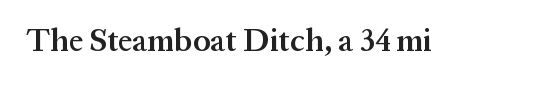
The image shows 32 px semibold serif type, upright; set normal letter spacing, not underlined; medium stroke contrast and a medium x-height.
